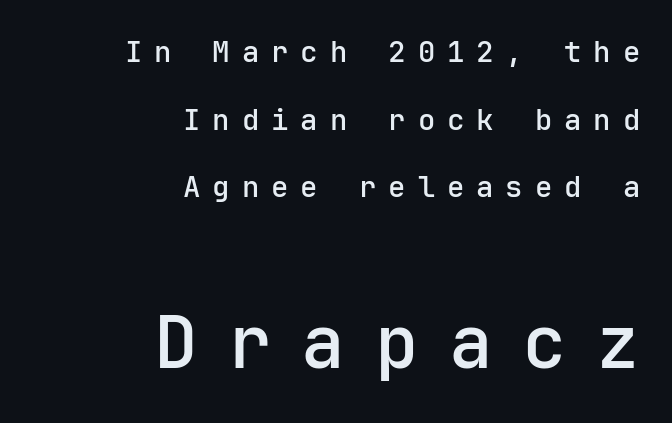
The image shows 73 px semibold sans-serif type, upright; set right-aligned, loose line spacing (2.33x), unusually wide letter spacing (+0.41 em), not underlined; the second (bottom) block is 2.52x larger; low stroke contrast and a medium x-height.
